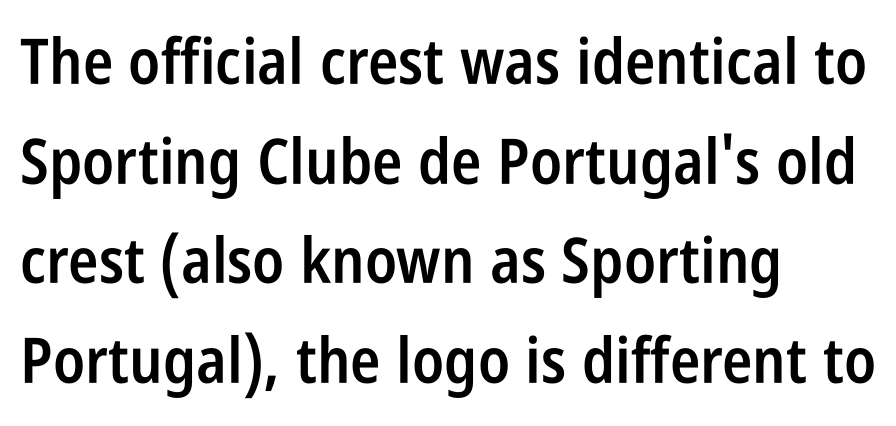
Q: Is the text bold? A: Semi-bold.
Q: Is the text italic (slanted)? A: No, it is upright.
Q: Is the typeface a serif or a sans-serif typeface? A: Sans-serif.
Q: Is the text underlined? A: No.
Q: How is the paragraph aligned? A: Left-aligned.
Q: Is the spacing between letters normal or unusually wide? A: Normal.
Q: Is the spacing between lines tight, normal or loose? A: Normal.
Q: Width (condensed, normal, or wide)? A: Condensed.
Q: Stroke contrast? A: Low.
Q: x-height? A: Large.
Q: Monospaced? A: No.
